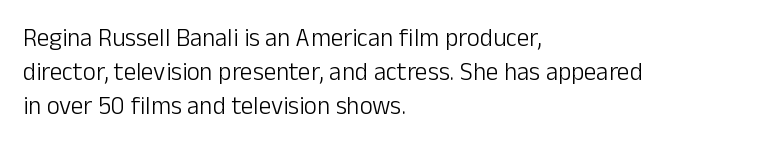
Q: Is the text bold? A: No.
Q: Is the text italic (slanted)? A: No, it is upright.
Q: Is the text underlined? A: No.
Q: How is the paragraph aligned? A: Left-aligned.
Q: Is the spacing between letters normal or unusually wide? A: Normal.
Q: Is the spacing between lines tight, normal or loose? A: Normal.
